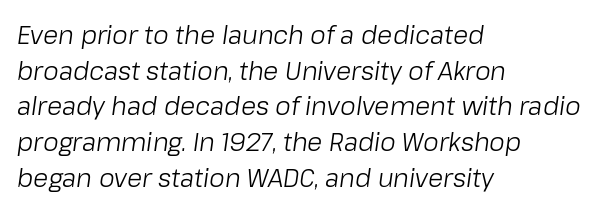
A bare baseline throughout the passage. One-word summary of the alignment: left. In terms of posture, this sample is oblique. Leading matches the norm, producing a regular column.
